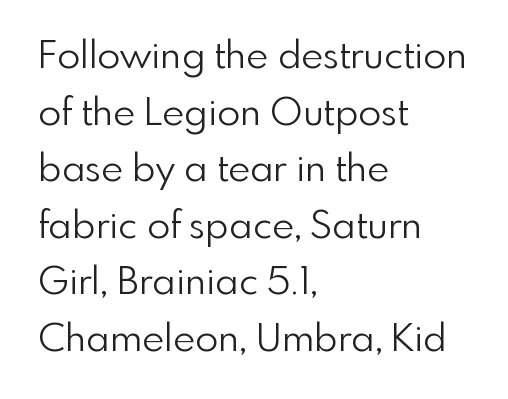
The image shows 38 px light sans-serif type, upright; set left-aligned, normal line spacing (1.49x), normal letter spacing, not underlined; a small x-height.
